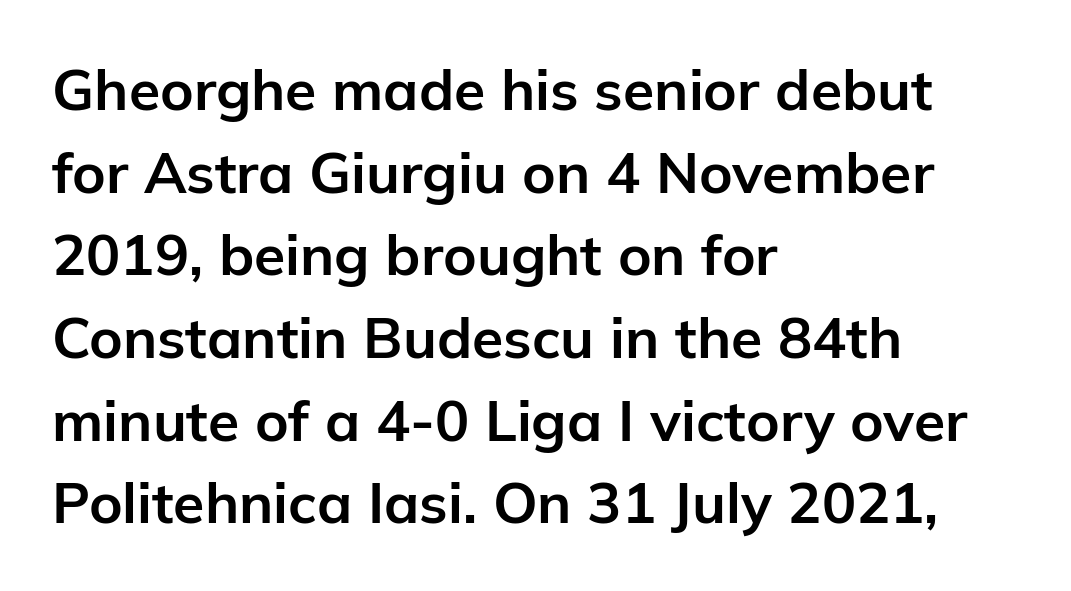
Q: Is the text bold? A: Yes.
Q: Is the text italic (slanted)? A: No, it is upright.
Q: Is the typeface a serif or a sans-serif typeface? A: Sans-serif.
Q: Is the text underlined? A: No.
Q: How is the paragraph aligned? A: Left-aligned.
Q: Is the spacing between letters normal or unusually wide? A: Normal.
Q: Is the spacing between lines tight, normal or loose? A: Normal.
Q: Width (condensed, normal, or wide)? A: Normal.
Q: Stroke contrast? A: Low.
Q: x-height? A: Medium.
Q: Monospaced? A: No.
